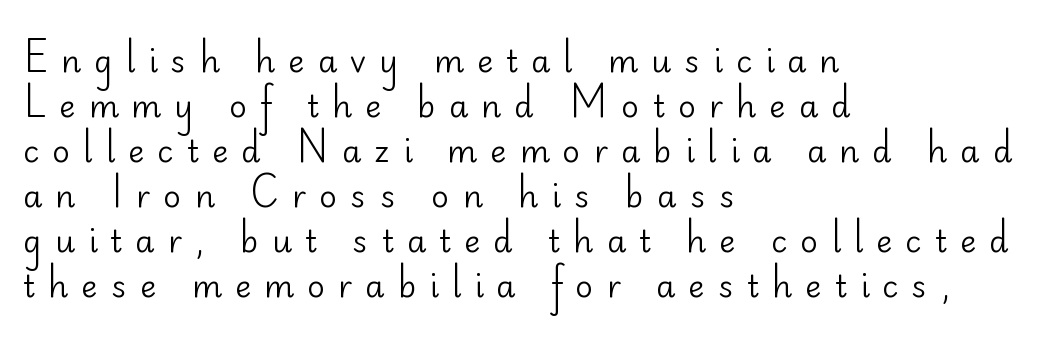
Each new line begins a customary step beneath the previous one. The gap between lines stays unmarked. Stems here are at most as thick as an everyday book face. A typesetter would call this proportional, since set widths differ per character. This sample uses a sans-serif face.
